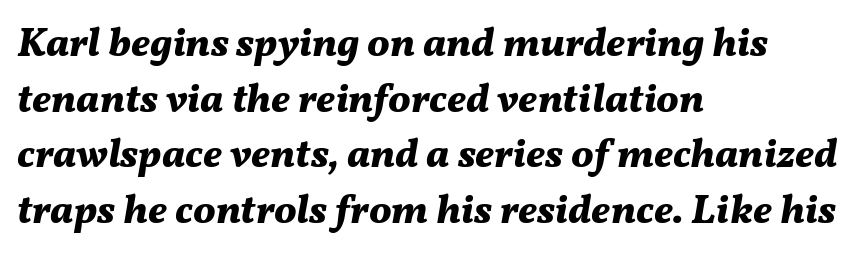
The zone under the glyphs is completely vacant. Slant detected: the letters are inclined. Spacing verdict: proportional, widths tailored to each character. This block has exactly the height ordinary leading produces.
